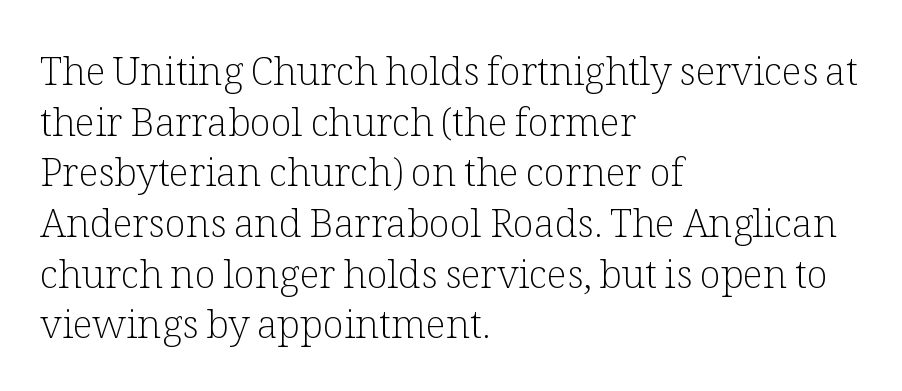
{"serif": "yes", "italic": "no", "bold": "no", "weight": "light", "width": "normal", "stroke_contrast": "low", "x_height": "medium", "monospaced": "no", "underline": "no", "align": "left", "line_spacing": "normal", "line_spacing_ratio": 1.3, "letter_spacing": "normal", "letter_spacing_em": 0.0, "glyph_px": 39}
